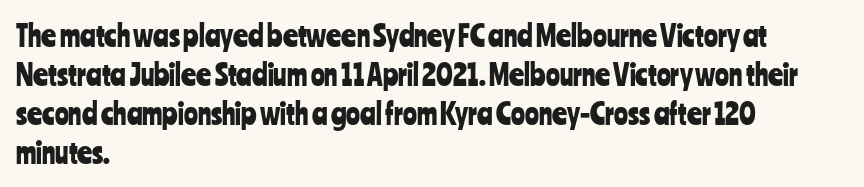
The image shows 29 px condensed sans-serif type, upright; set left-aligned, normal line spacing (1.35x), normal letter spacing, not underlined; low stroke contrast and a medium x-height.
